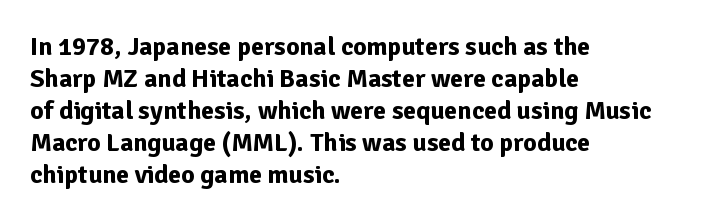
Q: Is the text bold? A: Yes.
Q: Is the text italic (slanted)? A: No, it is upright.
Q: Is the text underlined? A: No.
Q: How is the paragraph aligned? A: Left-aligned.
Q: Is the spacing between letters normal or unusually wide? A: Normal.
